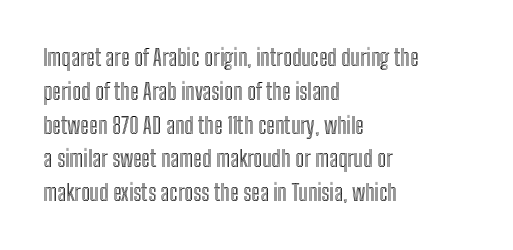
The image shows 23 px text type, upright; set left-aligned, normal line spacing (1.47x), normal letter spacing, not underlined.
